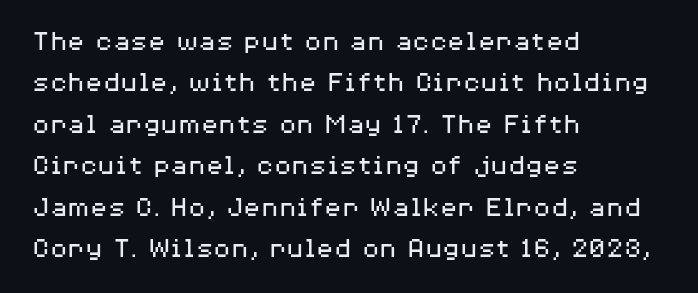
The image shows 29 px regular-weight, wide sans-serif type, upright; set left-aligned, normal line spacing (1.43x), normal letter spacing, not underlined; medium stroke contrast and a medium x-height.
